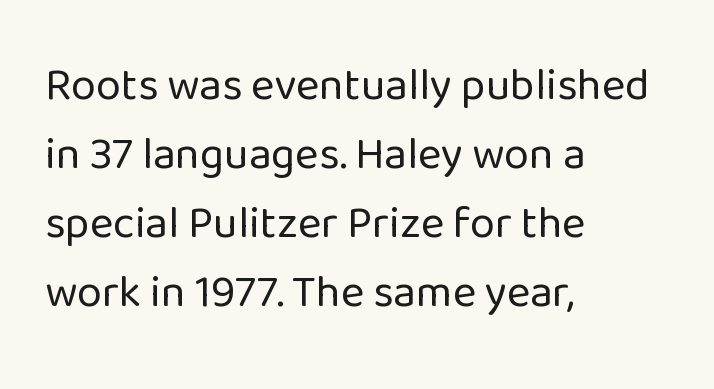
{"serif": "no", "italic": "no", "bold": "no", "weight": "regular", "width": "normal", "stroke_contrast": "low", "x_height": "medium", "monospaced": "no", "underline": "no", "align": "left", "line_spacing": "normal", "line_spacing_ratio": 1.53, "letter_spacing": "normal", "letter_spacing_em": 0.0, "glyph_px": 45}
